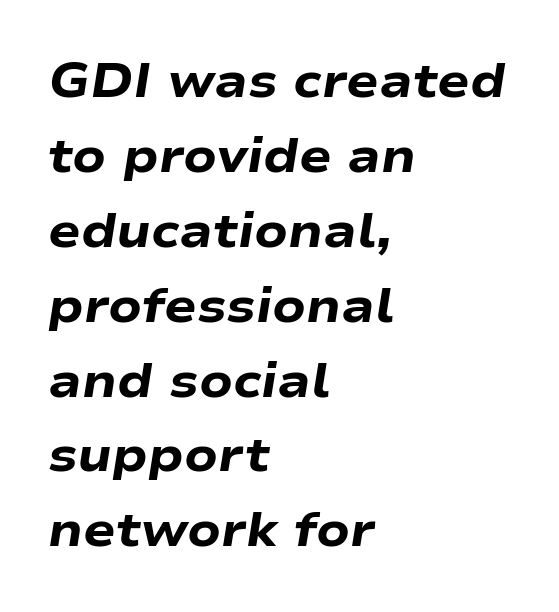
A typesetter would call this proportional, since set widths differ per character. The designer left line spacing at the default. There's an unmistakable incline to the writing here. Heft: maximum for text — a bold.
